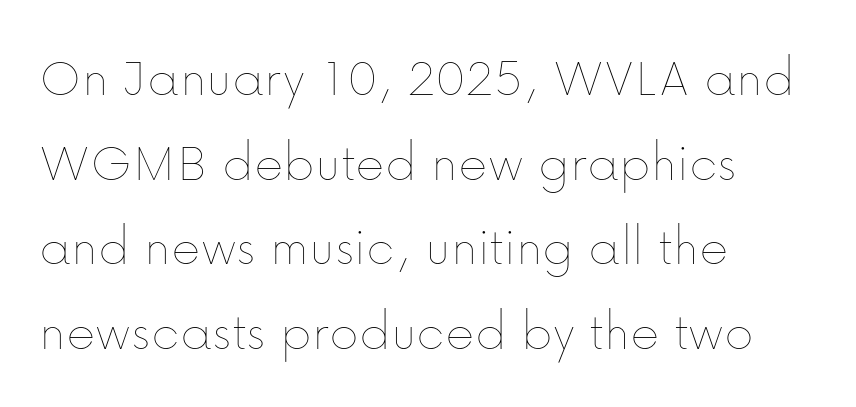
The image shows 56 px thin type, upright; set left-aligned, normal line spacing (1.51x), normal letter spacing, not underlined; low stroke contrast and a medium x-height.
